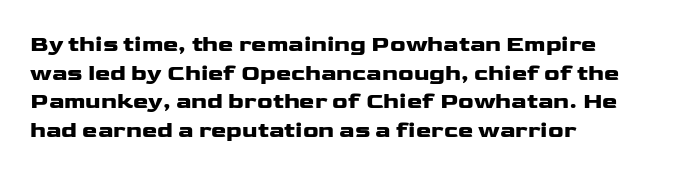
The image shows 23 px bold type, upright; set left-aligned, line spacing 1.24x, normal letter spacing, not underlined.
